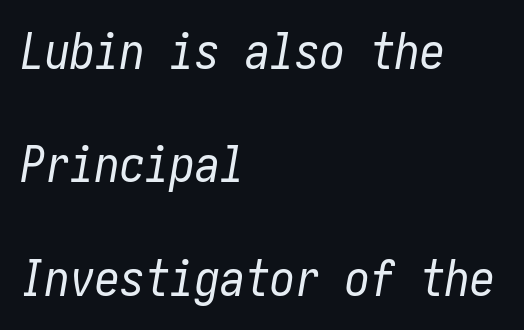
The image shows 50 px regular-weight, condensed type, italic (leaning right); set left-aligned, loose line spacing (2.27x), normal letter spacing, not underlined; low stroke contrast and a medium x-height.
